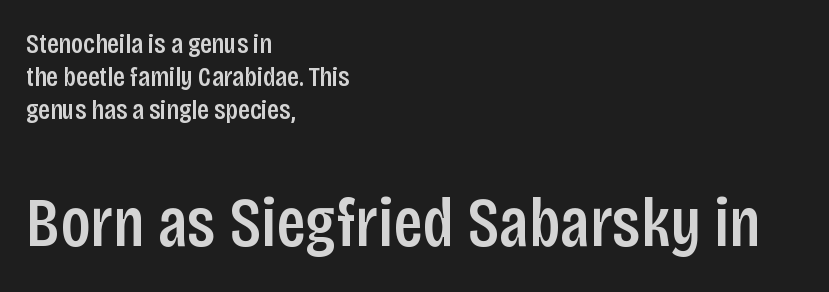
Q: Is the text bold? A: Semi-bold.
Q: Is the text italic (slanted)? A: No, it is upright.
Q: Is the typeface a serif or a sans-serif typeface? A: Sans-serif.
Q: Is the text underlined? A: No.
Q: How is the paragraph aligned? A: Left-aligned.
Q: Is the spacing between letters normal or unusually wide? A: Normal.
Q: Which block of text is set in a larger size, the first (top) or the second (bottom)? A: The second (bottom) one.
Q: Width (condensed, normal, or wide)? A: Condensed.
Q: Stroke contrast? A: Low.
Q: x-height? A: Large.
Q: Monospaced? A: No.
